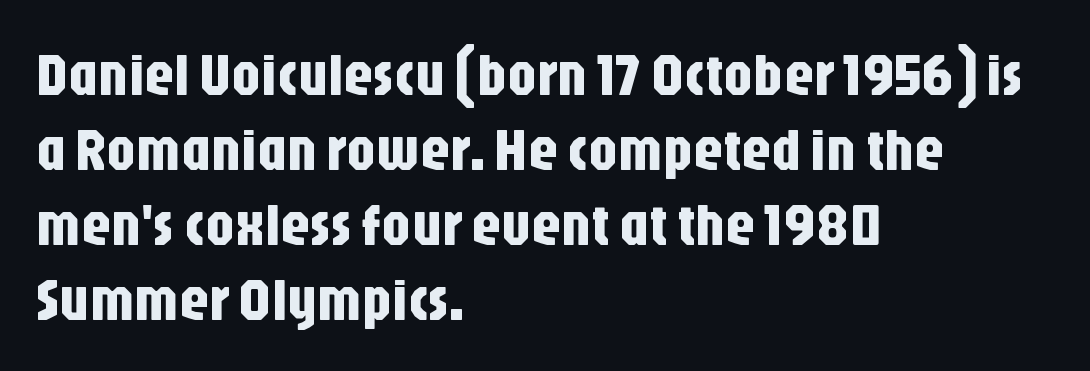
Q: Is the text italic (slanted)? A: No, it is upright.
Q: Is the typeface a serif or a sans-serif typeface? A: Sans-serif.
Q: Is the text underlined? A: No.
Q: How is the paragraph aligned? A: Left-aligned.
Q: Is the spacing between letters normal or unusually wide? A: Normal.
Q: Is the spacing between lines tight, normal or loose? A: Normal.
Q: Width (condensed, normal, or wide)? A: Condensed.
Q: Stroke contrast? A: Low.
Q: x-height? A: Large.
Q: Monospaced? A: No.
